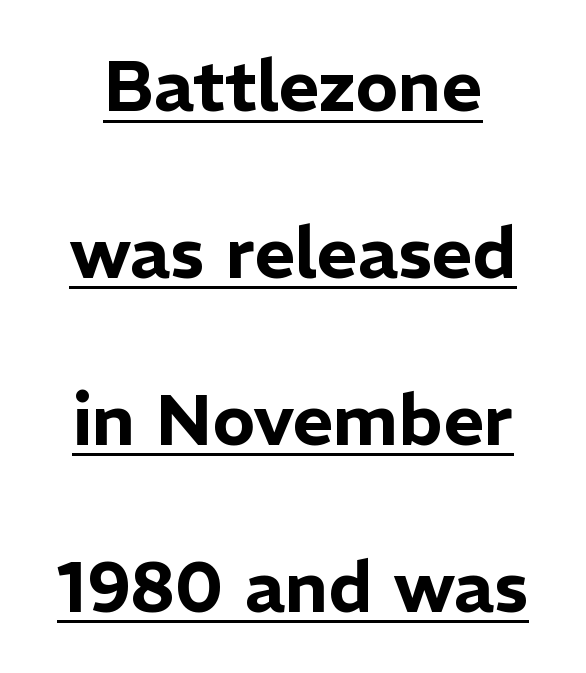
The glyphs in this specimen are sans serif. Underlined type. The tracking reads as untouched default to a designer's eye. These lines stand farther apart than default settings would place them. The rendering uses natural spacing where letterforms have individual widths. Every character sits straight up, as roman type does.
